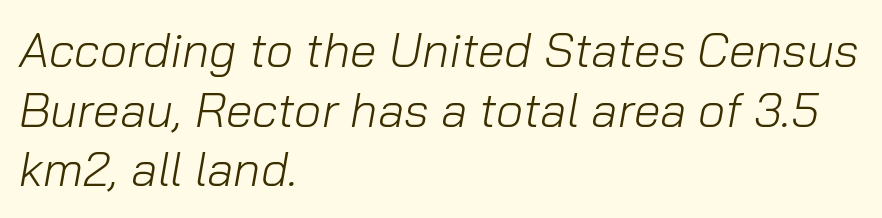
Casual observation: everything's shoved over to the left. The passage shown is typed in a proportional face where columns would drift. What stands out about the letter spacing? Nothing — it is the standard amount. The weight tops out at a normal text grade. Slant detected: the letters are inclined.
